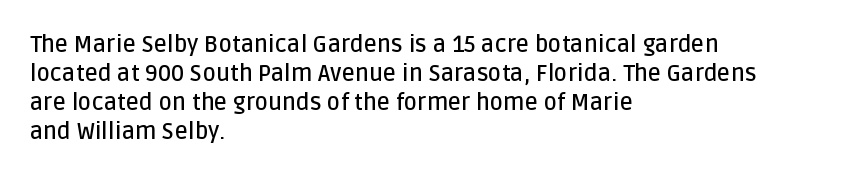
The image shows 23 px text type, upright; set left-aligned, normal line spacing (1.26x), normal letter spacing, not underlined.
